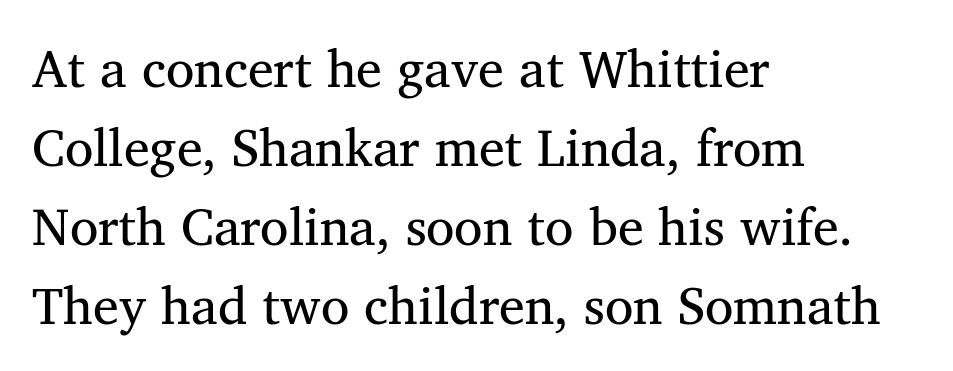
Note the varied advance widths — an 'i' is clearly narrower than an 'm'. In terms of letterspacing, this is plain default setting. The space beneath each line is pristine and unruled. The designer left line spacing at the default.
